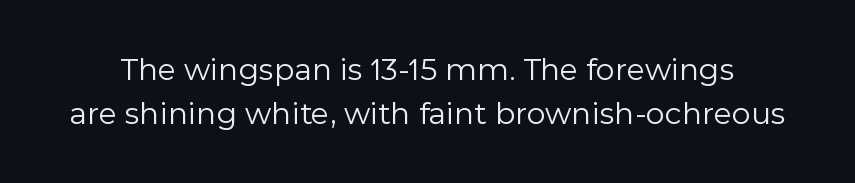
The image shows 30 px regular-weight sans-serif type, upright; set normal line spacing (1.48x), normal letter spacing, not underlined; a medium x-height.
